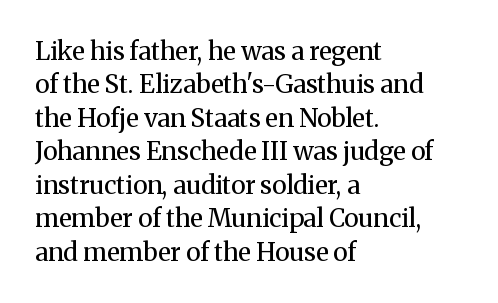
{"italic": "no", "bold": "no", "underline": "no", "align": "left", "line_spacing": "normal", "line_spacing_ratio": 1.34, "letter_spacing": "normal", "letter_spacing_em": 0.0, "glyph_px": 25}
